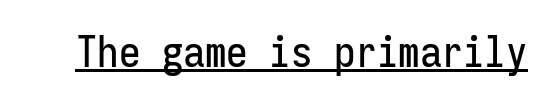
The image shows 43 px condensed sans-serif type, upright, monospaced; set normal letter spacing, underlined; low stroke contrast and a medium x-height.
